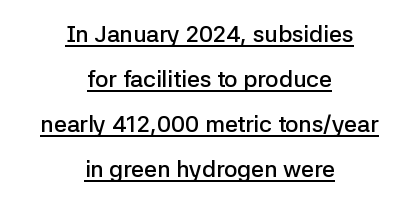
The letters stand straight up with perfectly vertical stems. This sample uses plain, unmodified letter spacing. This block would shrink considerably if given ordinary leading; it's expanded now. A semibold gives these letters moderate extra thickness, short of bold. The typesetter has applied underlining to the passage shown.
